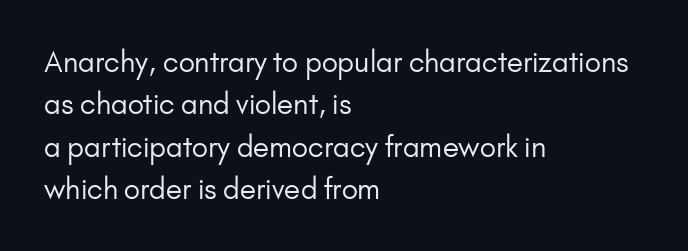
The image shows 28 px regular-weight sans-serif type, upright; set left-aligned, normal line spacing (1.51x), normal letter spacing, not underlined; low stroke contrast and a small x-height.
